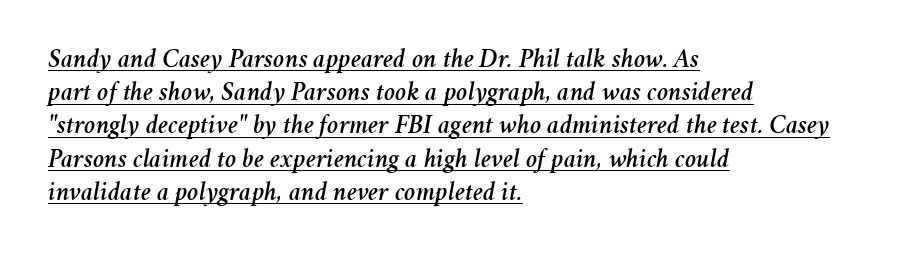
The font's italic variant was chosen for this text. Short note: letters normally spaced. Every word sits above its own underline. If you drew a ruler down the left edge, every line would touch it.
